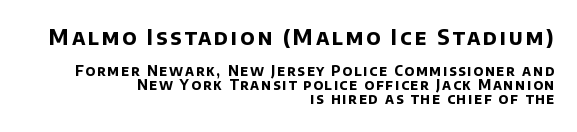
{"bold": "yes", "underline": "no", "align": "right", "line_spacing": "tight", "line_spacing_ratio": 1.01, "larger_block": "first", "size_ratio": 1.5, "glyph_px": 21}
